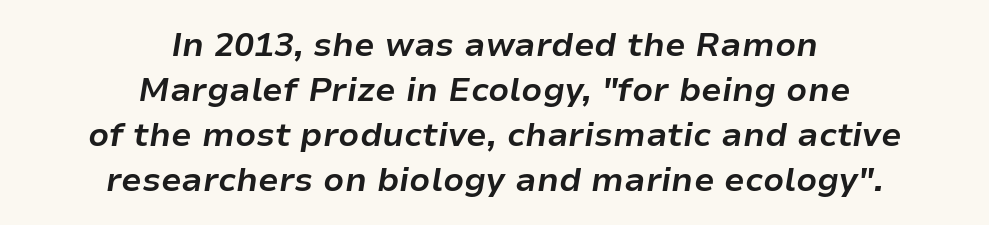
Q: Is the text bold? A: Yes.
Q: Is the text italic (slanted)? A: Yes, it leans right by about 9 degrees.
Q: Is the text underlined? A: No.
Q: How is the paragraph aligned? A: Centered.
Q: Is the spacing between letters normal or unusually wide? A: Normal.
Q: Is the spacing between lines tight, normal or loose? A: Normal.
Q: Width (condensed, normal, or wide)? A: Normal.
Q: Stroke contrast? A: Low.
Q: x-height? A: Medium.
Q: Monospaced? A: No.
